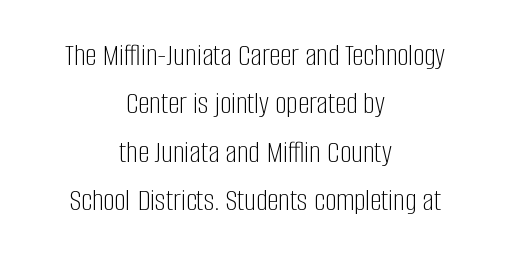
Think standard paragraph weight, or any step lighter than that. Alignment: centered. Regarding leading, the lines here are spaced in the standard way. These lines keep a tight, regular rhythm from letter to letter.
